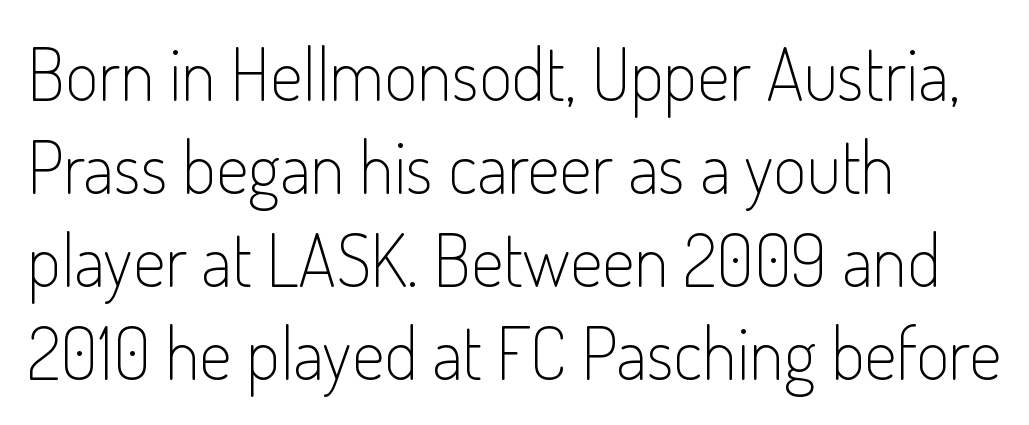
The letters advance in unequal steps, a hallmark of proportional type. Underlining? Definitely not there. The paragraph shown leans on its left margin. The type sits square on the baseline with zero lean. How would I describe the line gaps? Plain and ordinary.
